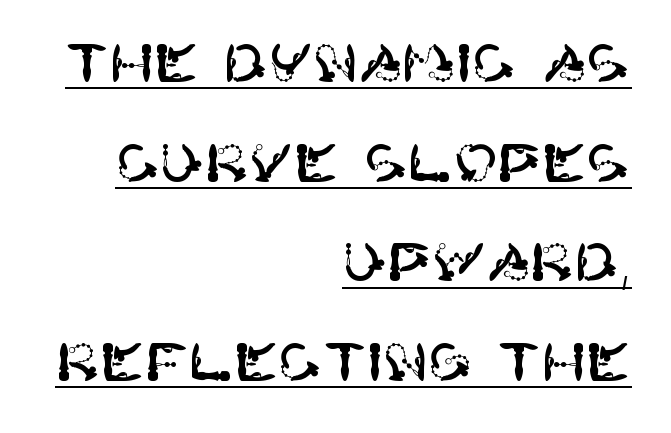
Right-aligned paragraph, ragged on the left. Observe the ordinary spacing: letters are neighbours, not strangers. No italicization has been applied; the sample stays upright. To sum up the face: it is a sans, with no serifs. This rendering features underlined lettering.
